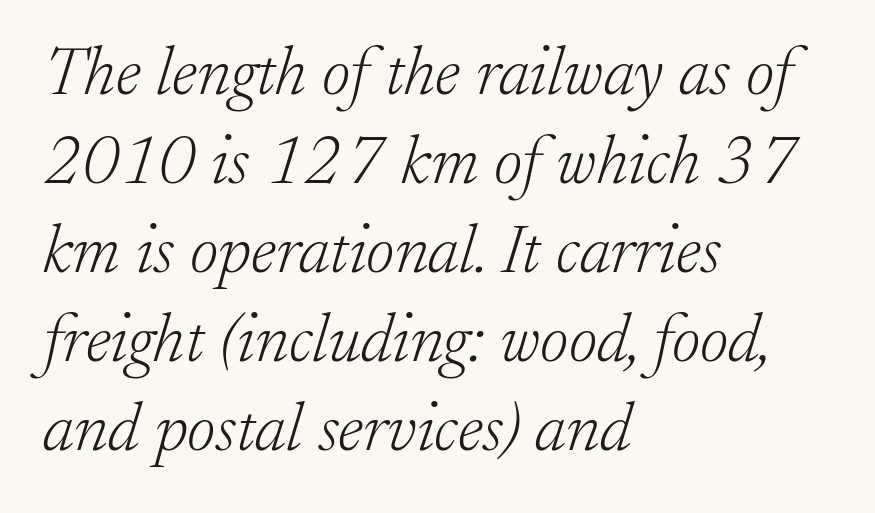
Q: Is the text bold? A: No.
Q: Is the text italic (slanted)? A: Yes, it leans right by about 17 degrees.
Q: Is the typeface a serif or a sans-serif typeface? A: Serif.
Q: Is the text underlined? A: No.
Q: How is the paragraph aligned? A: Left-aligned.
Q: Is the spacing between letters normal or unusually wide? A: Normal.
Q: Is the spacing between lines tight, normal or loose? A: Normal.
Q: Width (condensed, normal, or wide)? A: Normal.
Q: Stroke contrast? A: Low.
Q: x-height? A: Small.
Q: Monospaced? A: No.
